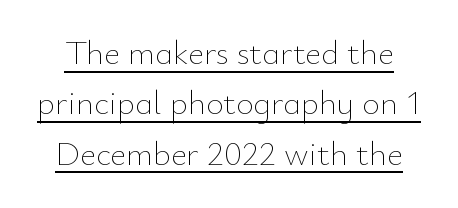
The strokes carry an ordinary text weight at most. Observe the ordinary spacing: letters are neighbours, not strangers. The letters stand upright; this is a roman face. Like a heading marked for emphasis, these lines bear an underscore. This block has exactly the height ordinary leading produces. The face used here is proportionally spaced, like ordinary book or web type.
